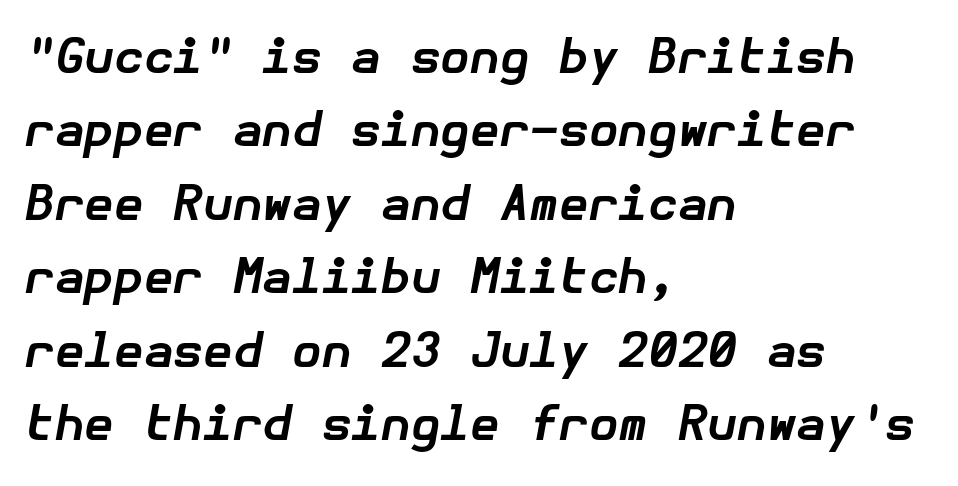
Q: Is the text bold? A: Yes.
Q: Is the text italic (slanted)? A: Yes, it leans right by about 10 degrees.
Q: Is the text underlined? A: No.
Q: How is the paragraph aligned? A: Left-aligned.
Q: Is the spacing between letters normal or unusually wide? A: Normal.
Q: Is the spacing between lines tight, normal or loose? A: Normal.
Q: Width (condensed, normal, or wide)? A: Normal.
Q: Stroke contrast? A: Low.
Q: x-height? A: Medium.
